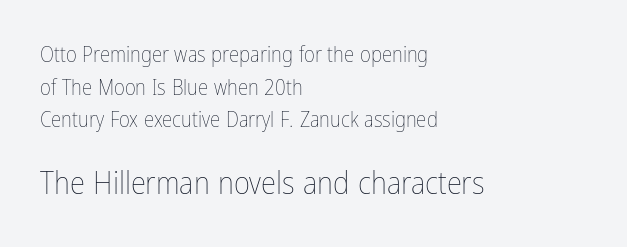
One-word summary of the alignment: left. The composition opens small and finishes big. Designer's note — italics off, roman on. Standard letterfit; no display-style spreading of the glyphs.
